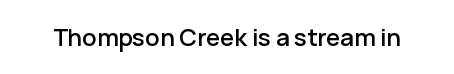
Q: Is the text italic (slanted)? A: No, it is upright.
Q: Is the text underlined? A: No.
Q: Is the spacing between letters normal or unusually wide? A: Normal.
